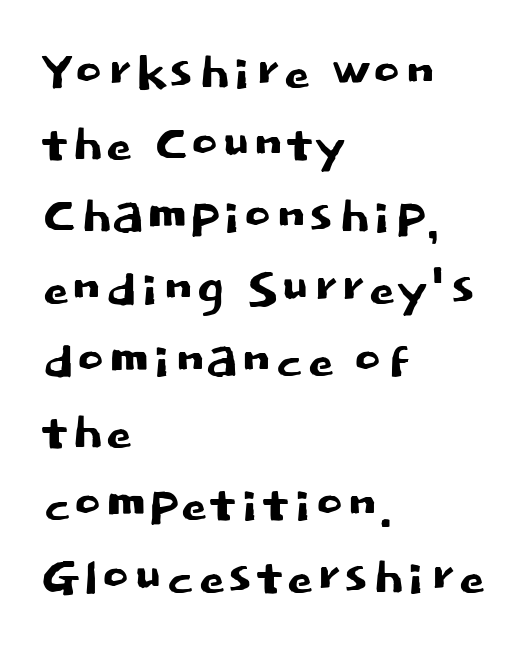
Q: Is the text italic (slanted)? A: No, it is upright.
Q: Is the typeface a serif or a sans-serif typeface? A: Sans-serif.
Q: Is the text underlined? A: No.
Q: How is the paragraph aligned? A: Left-aligned.
Q: Is the spacing between letters normal or unusually wide? A: Normal.
Q: Is the spacing between lines tight, normal or loose? A: Tight.
Q: Width (condensed, normal, or wide)? A: Normal.
Q: Stroke contrast? A: Low.
Q: x-height? A: Large.
Q: Monospaced? A: No.
